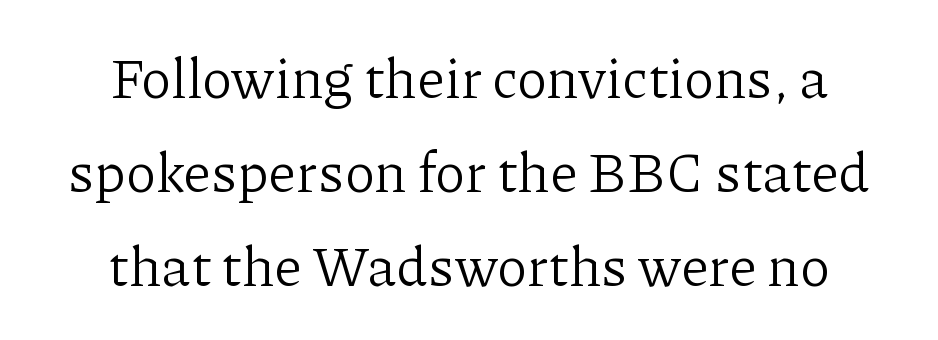
The weight would be labelled regular, book, light, or lighter still. Standard letterfit; no display-style spreading of the glyphs. The face used here is seriffed, in the tradition of book romans. Bare-footed words on every line.
